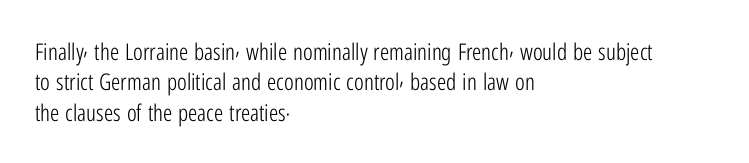
The image shows 23 px text type, upright; set left-aligned, normal line spacing (1.32x), normal letter spacing, not underlined.
